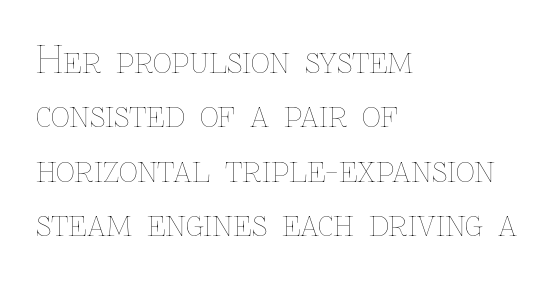
{"italic": "no", "bold": "no", "weight": "thin", "width": "normal", "stroke_contrast": "low", "x_height": "medium", "monospaced": "no", "underline": "no", "align": "left", "line_spacing": "normal", "line_spacing_ratio": 1.47, "letter_spacing": "normal", "letter_spacing_em": 0.0, "glyph_px": 37}
